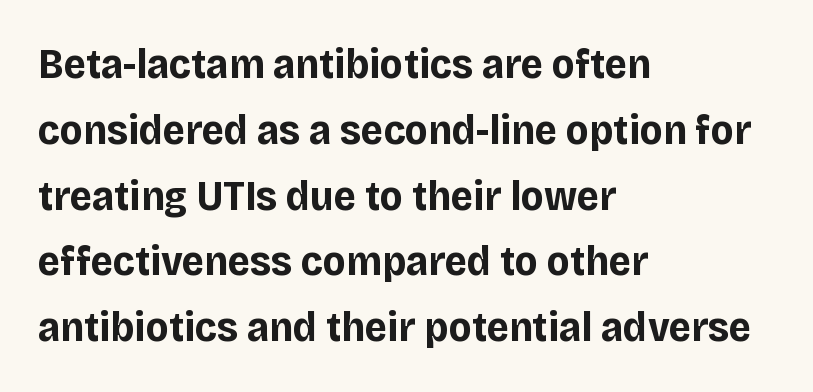
{"serif": "no", "italic": "no", "bold": "yes", "weight": "bold", "width": "normal", "stroke_contrast": "low", "x_height": "large", "monospaced": "no", "underline": "no", "align": "left", "line_spacing": "normal", "line_spacing_ratio": 1.53, "letter_spacing": "normal", "letter_spacing_em": 0.0, "glyph_px": 43}
